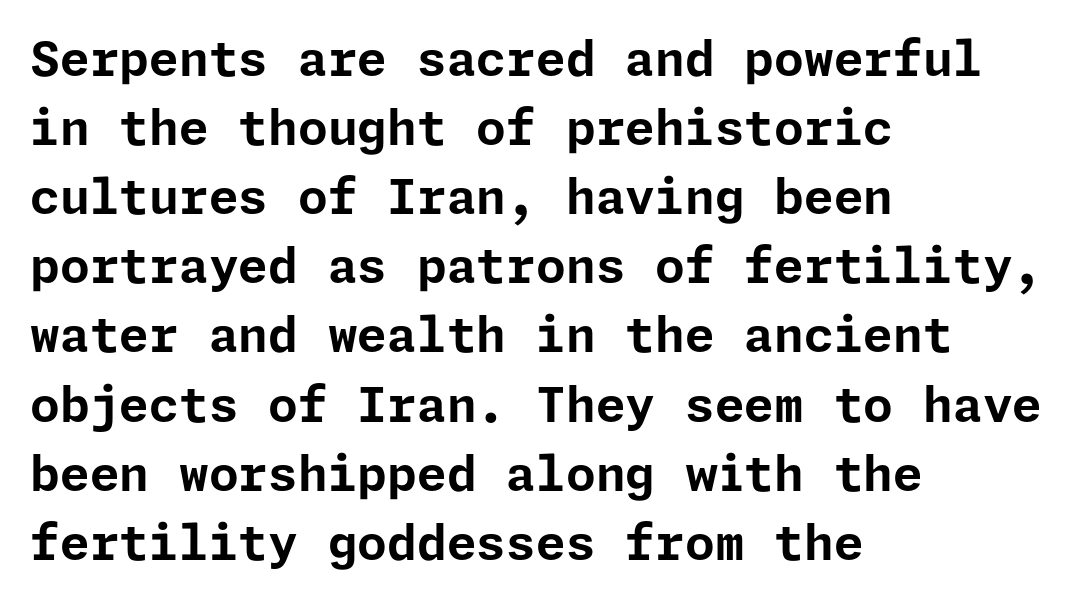
{"serif": "no", "italic": "no", "bold": "yes", "weight": "bold", "width": "normal", "stroke_contrast": "low", "x_height": "medium", "underline": "no", "align": "left", "line_spacing": "normal", "line_spacing_ratio": 1.44, "letter_spacing": "normal", "letter_spacing_em": 0.0, "glyph_px": 48}
